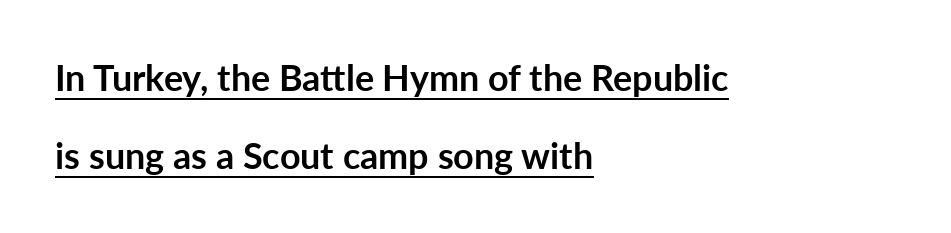
Q: Is the text bold? A: Yes.
Q: Is the text italic (slanted)? A: No, it is upright.
Q: Is the typeface a serif or a sans-serif typeface? A: Sans-serif.
Q: Is the text underlined? A: Yes.
Q: How is the paragraph aligned? A: Left-aligned.
Q: Is the spacing between letters normal or unusually wide? A: Normal.
Q: Is the spacing between lines tight, normal or loose? A: Loose.
Q: Width (condensed, normal, or wide)? A: Normal.
Q: Stroke contrast? A: Low.
Q: x-height? A: Medium.
Q: Monospaced? A: No.
